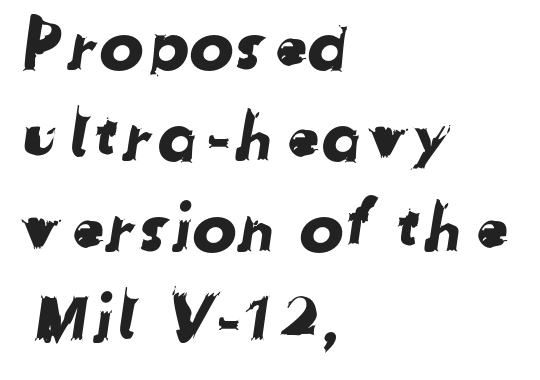
Q: Is the typeface a serif or a sans-serif typeface? A: Sans-serif.
Q: Is the text underlined? A: No.
Q: How is the paragraph aligned? A: Left-aligned.
Q: Is the spacing between letters normal or unusually wide? A: Normal.
Q: Is the spacing between lines tight, normal or loose? A: Normal.
Q: Width (condensed, normal, or wide)? A: Normal.
Q: Stroke contrast? A: Low.
Q: x-height? A: Medium.
Q: Monospaced? A: No.
